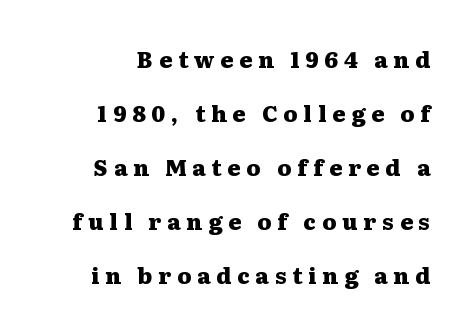
The image shows 22 px bold type, upright; set loose line spacing (2.46x), unusually wide letter spacing (+0.27 em), not underlined.
